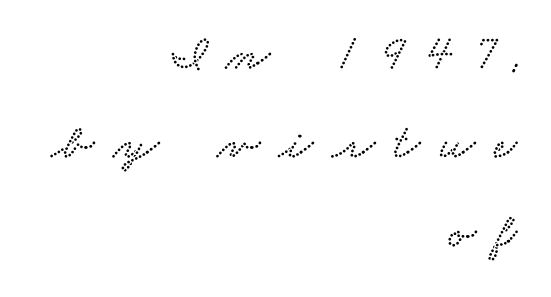
The passage shown is not underscored anywhere. Looks like regular typesetting: each glyph gets only the width it needs. The passage shown has open, widely tracked lettering throughout. Which margin do the lines hug? The right one — the left edge is uneven.
